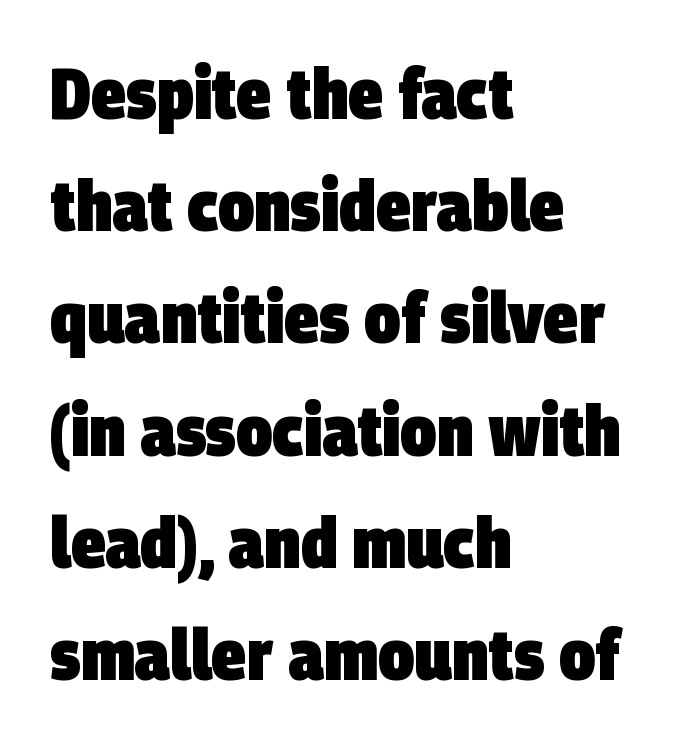
Do the characters align in a grid? No, the font is proportional. The typesetting leans heavy: a genuine bold. Is there much room between lines? A standard amount, neither cramped nor airy. These lines keep a tight, regular rhythm from letter to letter.
